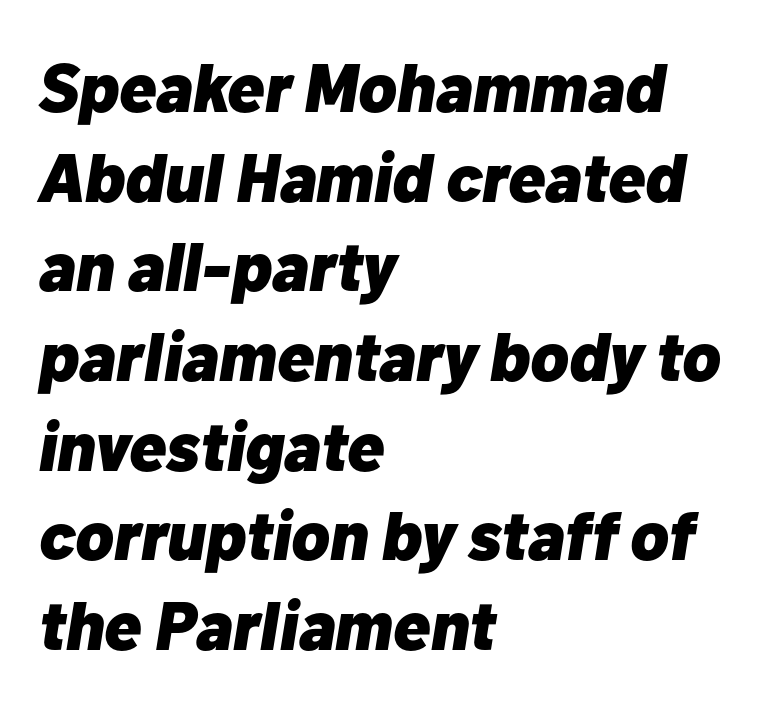
Q: Is the text bold? A: Yes.
Q: Is the text italic (slanted)? A: Yes, it leans right by about 10 degrees.
Q: Is the text underlined? A: No.
Q: How is the paragraph aligned? A: Left-aligned.
Q: Is the spacing between letters normal or unusually wide? A: Normal.
Q: Is the spacing between lines tight, normal or loose? A: Normal.
Q: Width (condensed, normal, or wide)? A: Normal.
Q: Stroke contrast? A: Low.
Q: x-height? A: Medium.
Q: Monospaced? A: No.
